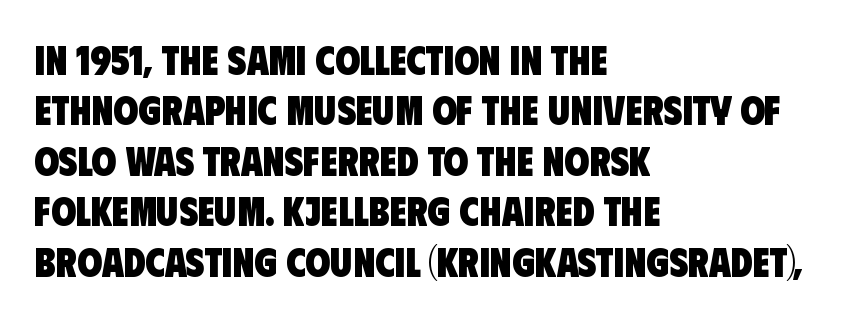
Q: Is the text bold? A: Yes.
Q: Is the typeface a serif or a sans-serif typeface? A: Sans-serif.
Q: Is the text underlined? A: No.
Q: How is the paragraph aligned? A: Left-aligned.
Q: Is the spacing between letters normal or unusually wide? A: Normal.
Q: Is the spacing between lines tight, normal or loose? A: Normal.
Q: Width (condensed, normal, or wide)? A: Condensed.
Q: Stroke contrast? A: Low.
Q: x-height? A: Large.
Q: Monospaced? A: No.
